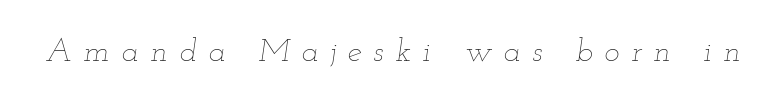
The image shows 32 px thin, wide type, italic (leaning right); set unusually wide letter spacing (+0.37 em), not underlined; low stroke contrast and a small x-height.
